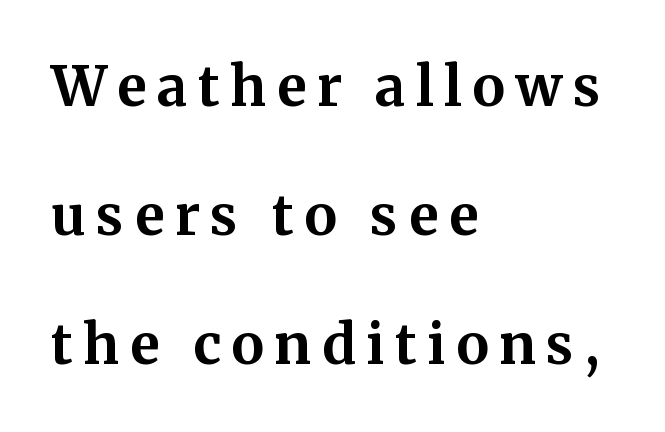
Q: Is the text bold? A: Yes.
Q: Is the text italic (slanted)? A: No, it is upright.
Q: Is the typeface a serif or a sans-serif typeface? A: Serif.
Q: Is the text underlined? A: No.
Q: How is the paragraph aligned? A: Left-aligned.
Q: Is the spacing between lines tight, normal or loose? A: Loose.
Q: Width (condensed, normal, or wide)? A: Normal.
Q: Stroke contrast? A: Medium.
Q: x-height? A: Medium.
Q: Monospaced? A: No.
